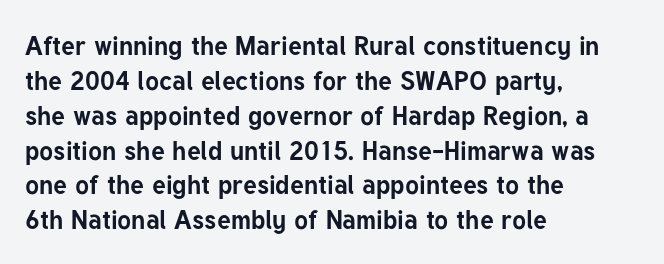
Q: Is the text bold? A: Yes.
Q: Is the text italic (slanted)? A: No, it is upright.
Q: Is the text underlined? A: No.
Q: How is the paragraph aligned? A: Left-aligned.
Q: Is the spacing between letters normal or unusually wide? A: Normal.
Q: Is the spacing between lines tight, normal or loose? A: Normal.
